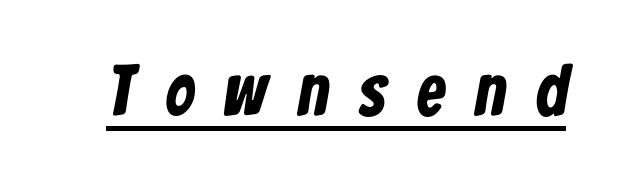
Q: Is the text bold? A: Yes.
Q: Is the typeface a serif or a sans-serif typeface? A: Sans-serif.
Q: Is the text underlined? A: Yes.
Q: Is the spacing between letters normal or unusually wide? A: Unusually wide.
Q: Width (condensed, normal, or wide)? A: Condensed.
Q: Stroke contrast? A: Low.
Q: x-height? A: Medium.
Q: Monospaced? A: No.
